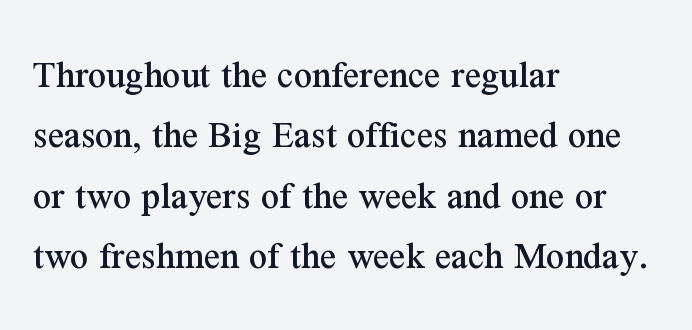
A normal amount of white space separates one row of letters from the next. These lines keep a tight, regular rhythm from letter to letter. The type sits square on the baseline with zero lean. A student would call this left alignment; a typographer would say flush left, rag right.
